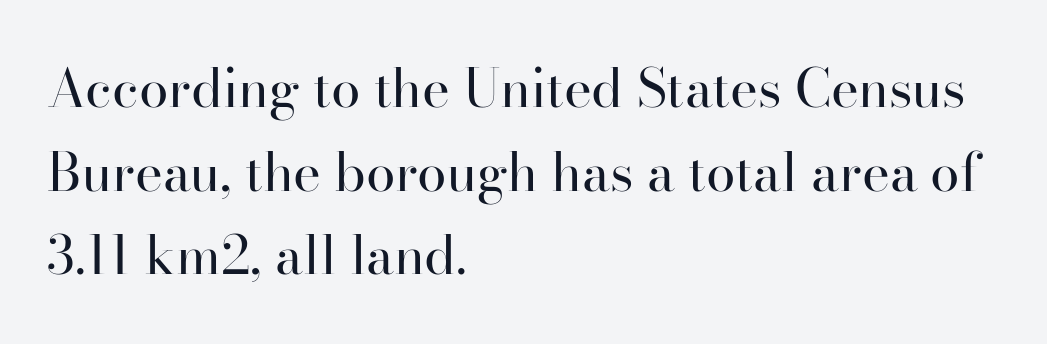
The image shows 53 px regular-weight serif type, upright; set left-aligned, normal line spacing (1.58x), normal letter spacing, not underlined; high stroke contrast and a small x-height.
